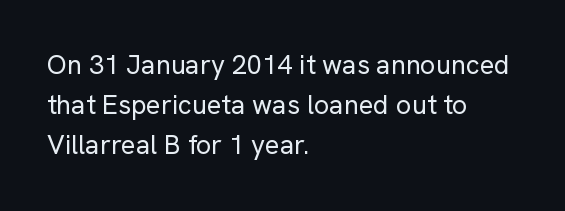
The image shows 27 px text type, upright; set left-aligned, normal line spacing (1.49x), normal letter spacing, not underlined.
